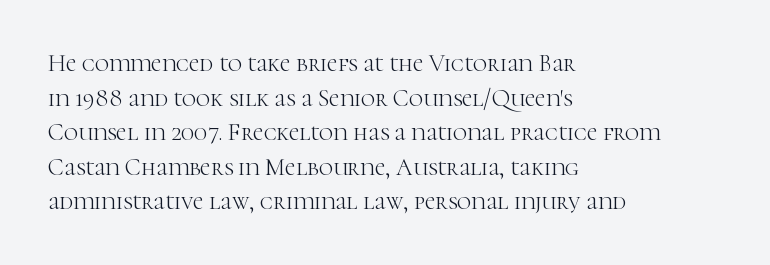
Q: Is the text bold? A: No.
Q: Is the text italic (slanted)? A: No, it is upright.
Q: Is the text underlined? A: No.
Q: How is the paragraph aligned? A: Left-aligned.
Q: Is the spacing between letters normal or unusually wide? A: Normal.
Q: Is the spacing between lines tight, normal or loose? A: Normal.
